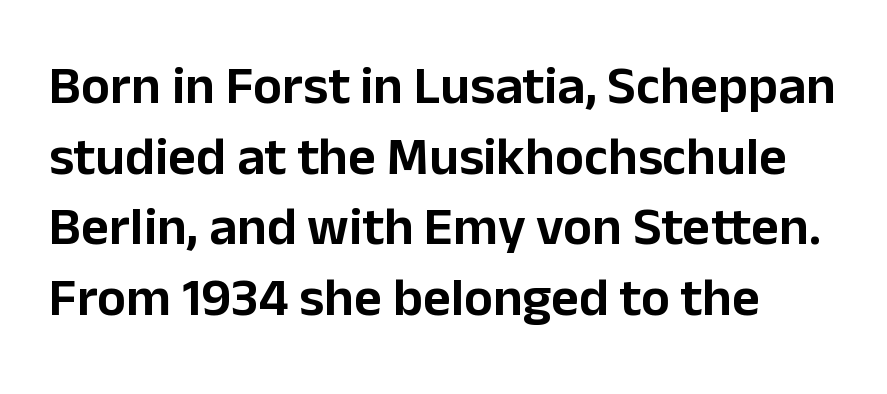
{"serif": "no", "italic": "no", "width": "normal", "stroke_contrast": "low", "x_height": "medium", "monospaced": "no", "underline": "no", "line_spacing": "normal", "line_spacing_ratio": 1.31, "letter_spacing": "normal", "letter_spacing_em": 0.0, "glyph_px": 54}
